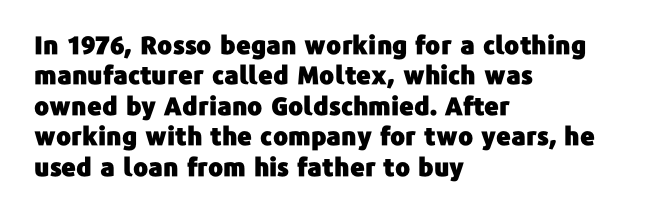
The image shows 25 px text type, upright; set left-aligned, line spacing 1.22x, normal letter spacing, not underlined.
